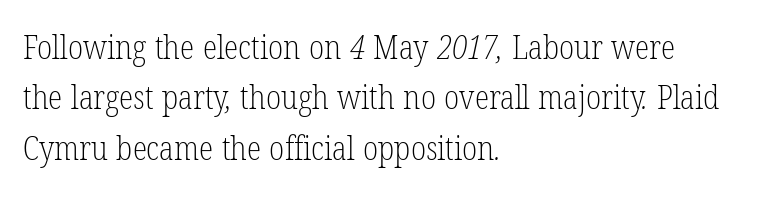
{"serif": "yes", "bold": "no", "weight": "light", "width": "condensed", "stroke_contrast": "low", "x_height": "medium", "monospaced": "no", "underline": "no", "align": "left", "line_spacing": "normal", "line_spacing_ratio": 1.53, "letter_spacing": "normal", "letter_spacing_em": 0.0, "glyph_px": 33}
